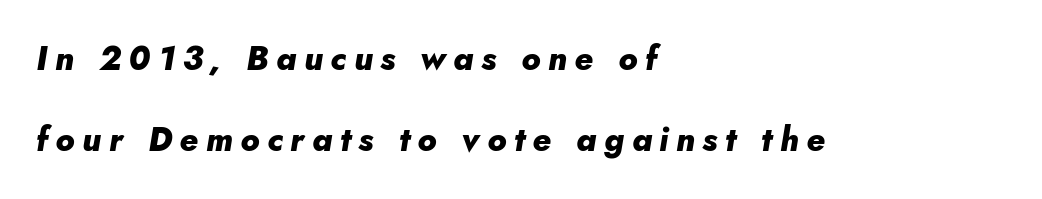
Q: Is the text bold? A: Yes.
Q: Is the text italic (slanted)? A: Yes, it leans right by about 10 degrees.
Q: Is the text underlined? A: No.
Q: How is the paragraph aligned? A: Left-aligned.
Q: Is the spacing between letters normal or unusually wide? A: Unusually wide.
Q: Is the spacing between lines tight, normal or loose? A: Loose.
Q: Width (condensed, normal, or wide)? A: Normal.
Q: Stroke contrast? A: Low.
Q: x-height? A: Small.
Q: Monospaced? A: No.
